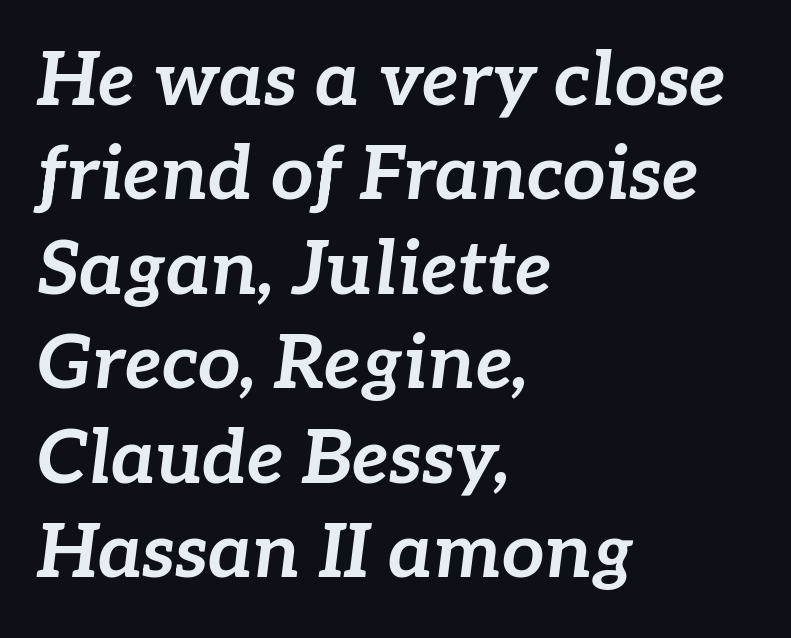
{"italic": "yes", "lean": "right", "slant_degrees": 7, "bold": "yes", "weight": "bold", "width": "normal", "stroke_contrast": "low", "x_height": "medium", "monospaced": "no", "underline": "no", "align": "left", "line_spacing": "normal", "line_spacing_ratio": 1.26, "letter_spacing": "normal", "letter_spacing_em": 0.0, "glyph_px": 75}
